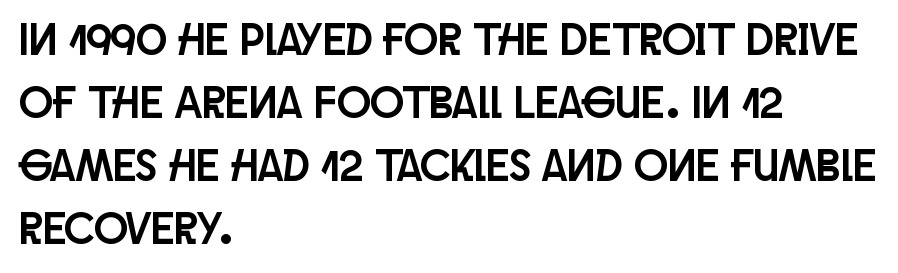
A classic flush-left, rag-right setting is used for this passage. The passage shown is typed in a proportional face where columns would drift. Compared with typical paragraphs, the rows here are spaced about the same. Serif or sans? Sans — the stroke terminals are bare.
